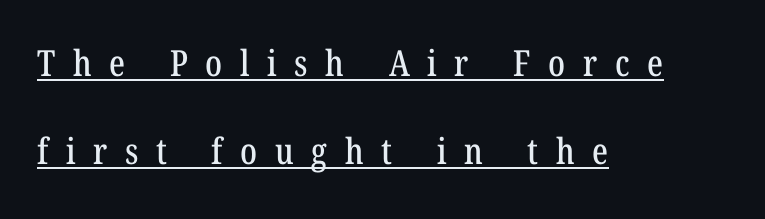
{"serif": "yes", "width": "condensed", "stroke_contrast": "low", "x_height": "medium", "monospaced": "no", "underline": "yes", "align": "left", "line_spacing": "loose", "line_spacing_ratio": 2.44, "letter_spacing": "wide", "letter_spacing_em": 0.49, "glyph_px": 36}
